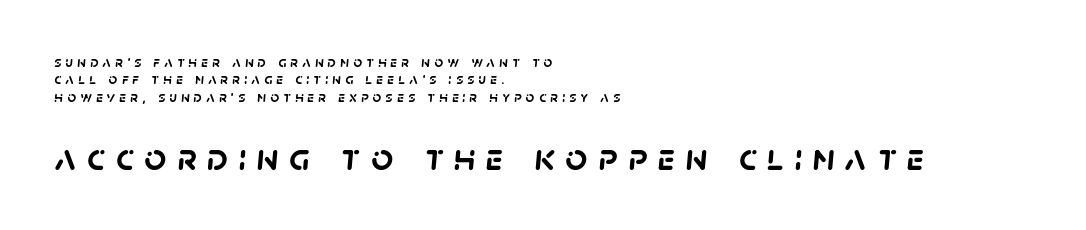
Stroke thickness is high; the sample reads as a true bold. Compare the two chunks: the lower has the greater cap height. These lines are set flush left with a ragged right edge. Descenders hang freely into open space. The rendering inserts visible extra space after every character. A typesetter would call this proportional, since set widths differ per character.
